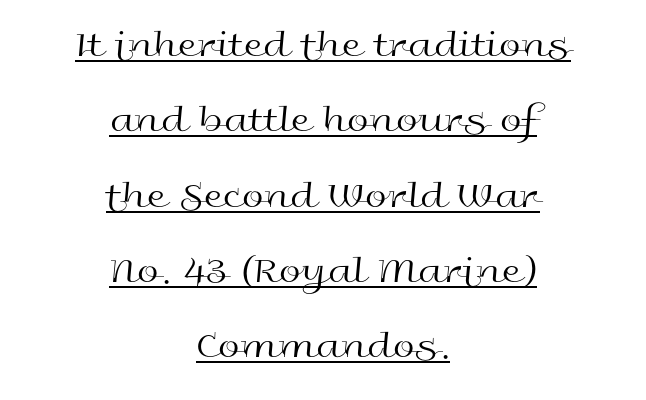
Q: Is the text bold? A: No.
Q: Is the text italic (slanted)? A: No, it is upright.
Q: Is the typeface a serif or a sans-serif typeface? A: Sans-serif.
Q: Is the text underlined? A: Yes.
Q: How is the paragraph aligned? A: Centered.
Q: Is the spacing between letters normal or unusually wide? A: Normal.
Q: Is the spacing between lines tight, normal or loose? A: Loose.
Q: Width (condensed, normal, or wide)? A: Wide.
Q: x-height? A: Medium.
Q: Monospaced? A: No.
